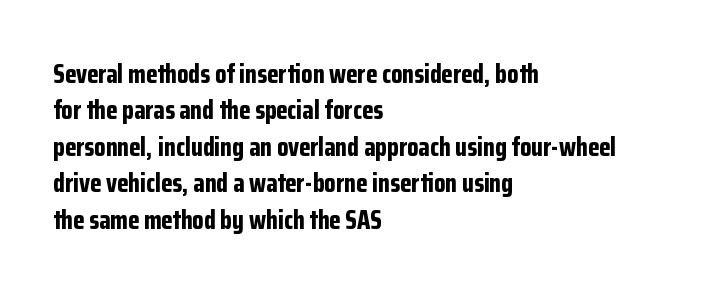
Characters remain perfectly vertical along every line. The passage is arranged the way most books set body copy — flush left. These lines sit exactly where default settings would place them. Nobody touched the tracking dial on this one. Descender tails drop into unmarked territory. Is the type bold? Yes — the strokes are clearly thick and heavy.
